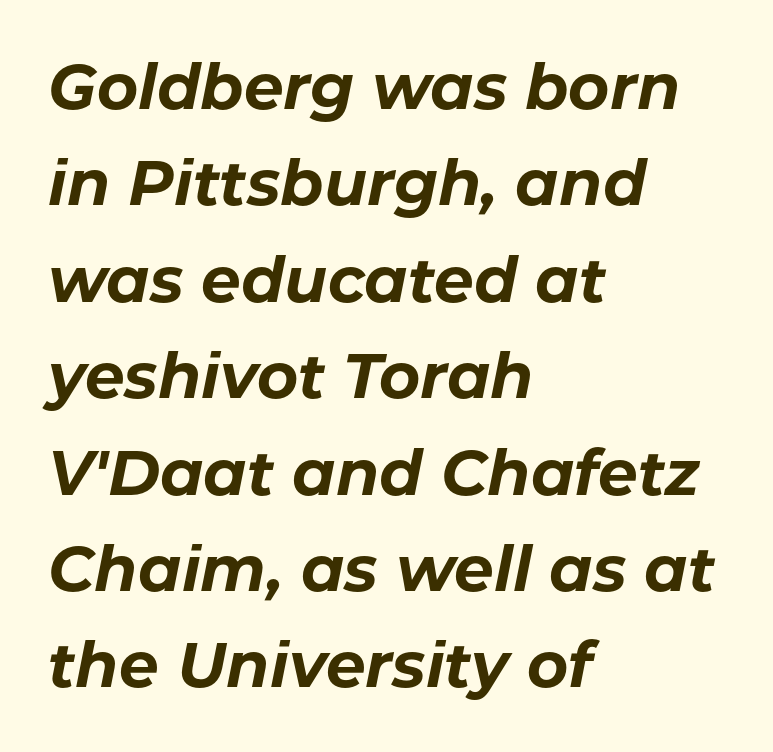
These lines sit exactly where default settings would place them. In terms of letterspacing, this is plain default setting. The passage is arranged the way most books set body copy — flush left. Strong, thick strokes mark this as bold type. The axis of the letterforms is tilted away from vertical. Only glyphs here, with clear space below each row.
